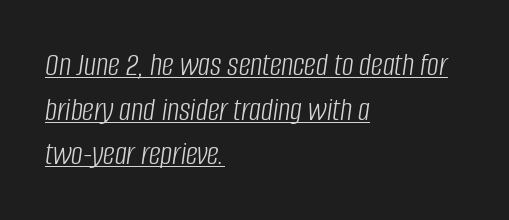
{"italic": "yes", "lean": "right", "slant_degrees": 8, "bold": "no", "weight": "light", "width": "condensed", "stroke_contrast": "low", "x_height": "large", "monospaced": "no", "underline": "yes", "align": "left", "line_spacing": "normal", "line_spacing_ratio": 1.35, "letter_spacing": "normal", "letter_spacing_em": 0.0, "glyph_px": 33}
